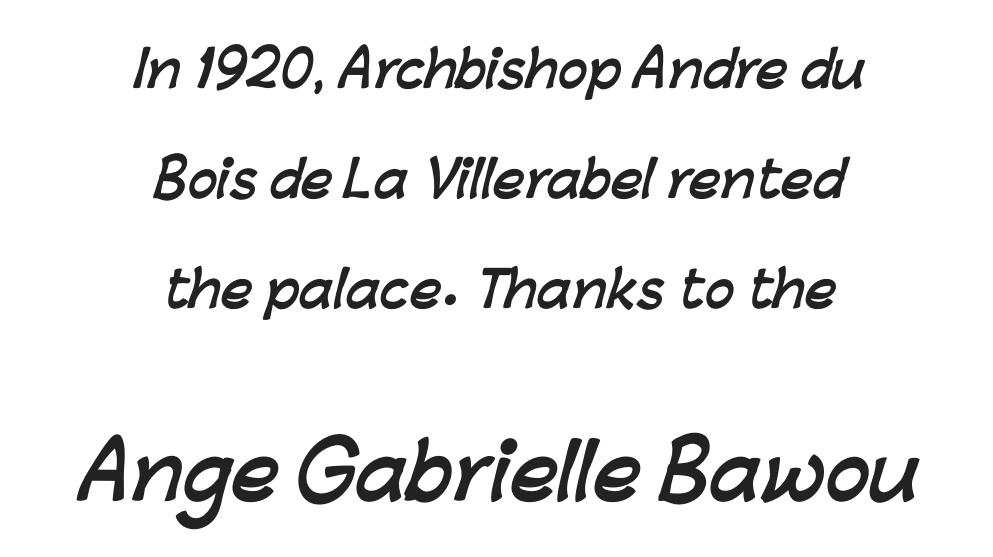
Spacing verdict: proportional, widths tailored to each character. Letters rest on an invisible, unmarked baseline. Top chunk: small. Bottom chunk: large. The passage shown is emphatically bold. Honestly, the letter spacing is just normal — you wouldn't notice it. Is the block centered? Yes — each line is placed symmetrically about the middle.
